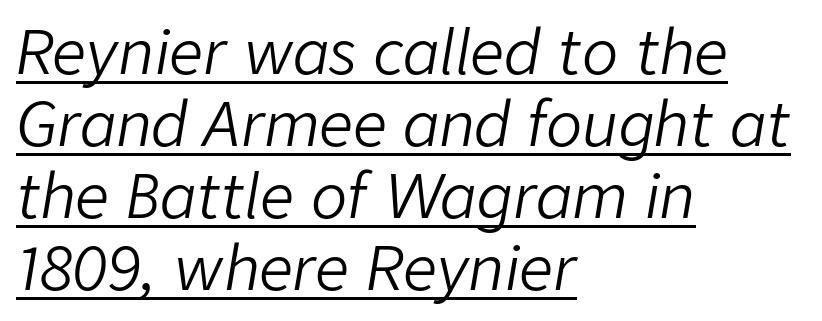
Q: Is the text bold? A: No.
Q: Is the text italic (slanted)? A: Yes, it leans right by about 9 degrees.
Q: Is the text underlined? A: Yes.
Q: How is the paragraph aligned? A: Left-aligned.
Q: Is the spacing between letters normal or unusually wide? A: Normal.
Q: Width (condensed, normal, or wide)? A: Normal.
Q: Stroke contrast? A: Low.
Q: x-height? A: Medium.
Q: Monospaced? A: No.
